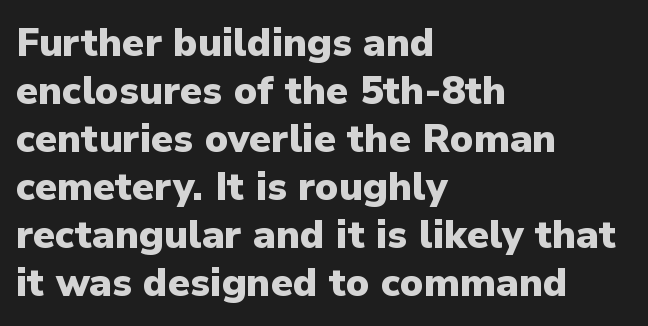
Q: Is the text bold? A: Yes.
Q: Is the text italic (slanted)? A: No, it is upright.
Q: Is the typeface a serif or a sans-serif typeface? A: Sans-serif.
Q: Is the text underlined? A: No.
Q: How is the paragraph aligned? A: Left-aligned.
Q: Is the spacing between letters normal or unusually wide? A: Normal.
Q: Width (condensed, normal, or wide)? A: Normal.
Q: Stroke contrast? A: Low.
Q: x-height? A: Medium.
Q: Monospaced? A: No.
